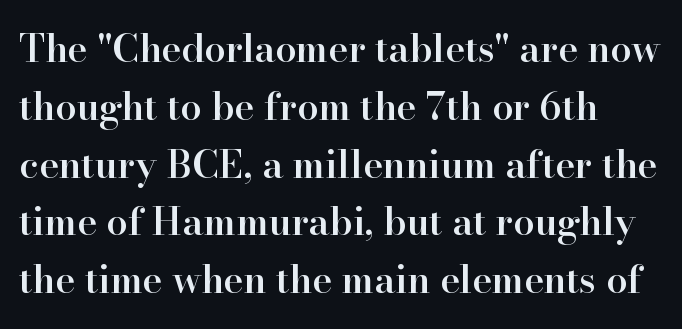
The image shows 38 px semibold serif type, upright; set left-aligned, normal line spacing (1.52x), normal letter spacing, not underlined; high stroke contrast and a small x-height.
